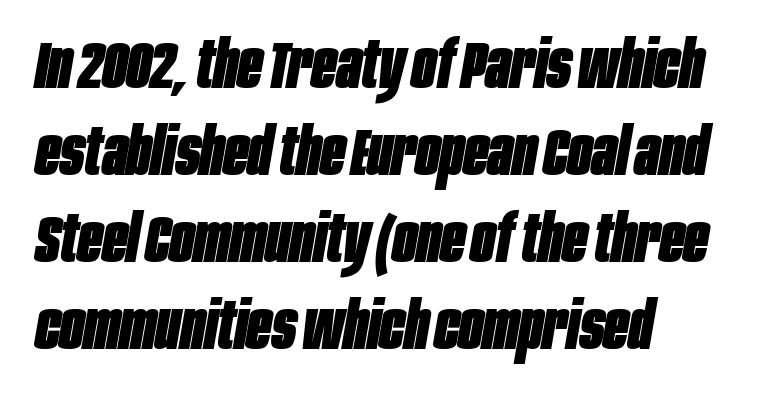
Looks like regular typesetting: each glyph gets only the width it needs. Each new line begins a customary step beneath the previous one. Rendered with sloped, italic letterforms. This rendering uses left alignment, leaving the right contour irregular.
